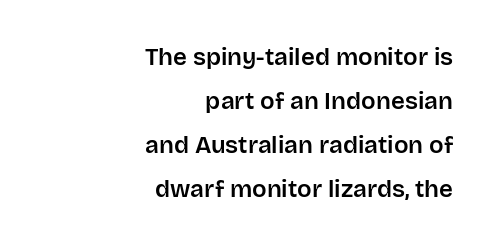
Q: Is the text italic (slanted)? A: No, it is upright.
Q: Is the text underlined? A: No.
Q: How is the paragraph aligned? A: Right-aligned.
Q: Is the spacing between letters normal or unusually wide? A: Normal.
